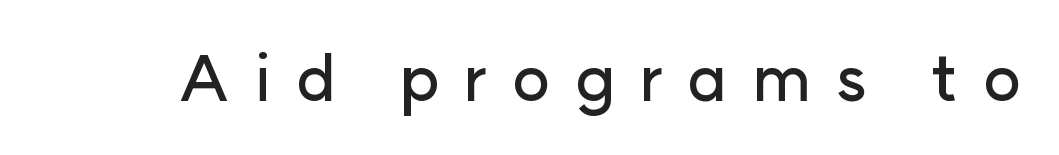
Think of a printed novel: that variable character pitch is what you see here. Classification — sans serif. Honestly, the letter spacing is so wide it's the main thing you notice. This is the regular roman posture of the typeface. Each row of text sits above clean, open space.
